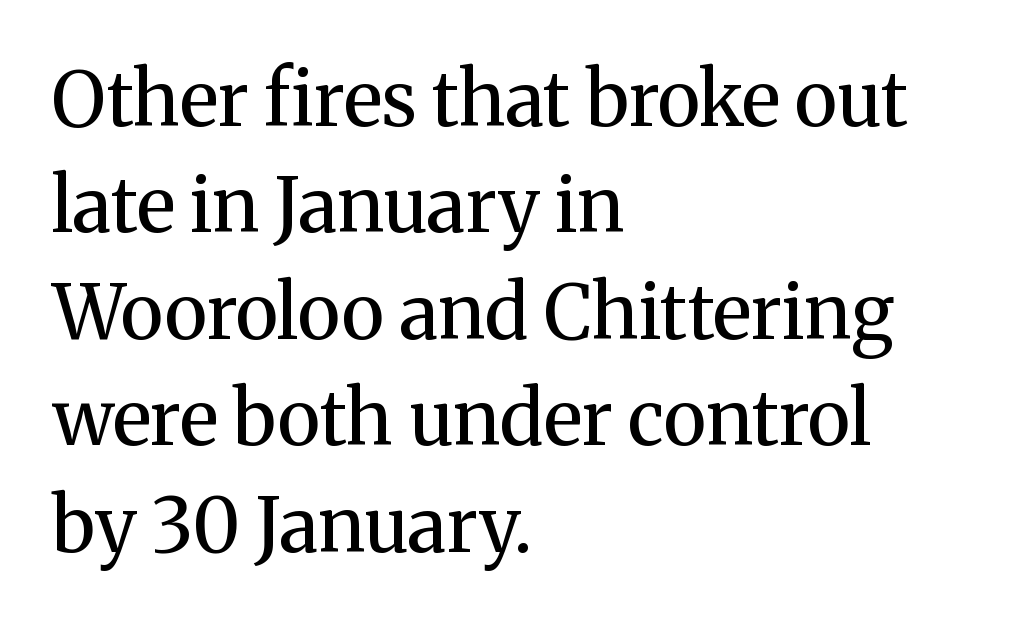
The image shows 75 px regular-weight serif type, upright; set left-aligned, normal line spacing (1.42x), normal letter spacing, not underlined; medium stroke contrast and a medium x-height.
